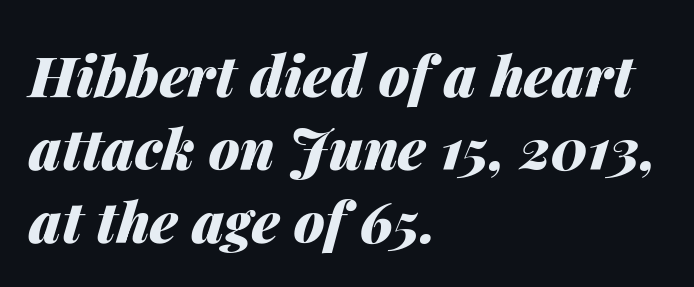
Slanted lettering throughout. Compared with typical paragraphs, the rows here are spaced about the same. Think of a printed novel: that variable character pitch is what you see here. Thick stems and heavy bowls — unmistakably bold. Decoration check: the copy has no underline.
